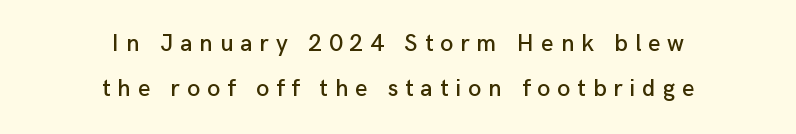
Q: Is the text italic (slanted)? A: No, it is upright.
Q: Is the text underlined? A: No.
Q: How is the paragraph aligned? A: Centered.
Q: Is the spacing between letters normal or unusually wide? A: Unusually wide.
